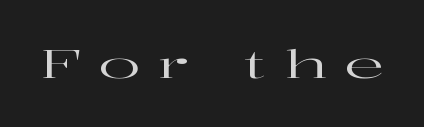
{"serif": "yes", "italic": "no", "width": "wide", "stroke_contrast": "high", "x_height": "medium", "monospaced": "no", "underline": "no", "letter_spacing": "wide", "letter_spacing_em": 0.45, "glyph_px": 39}
